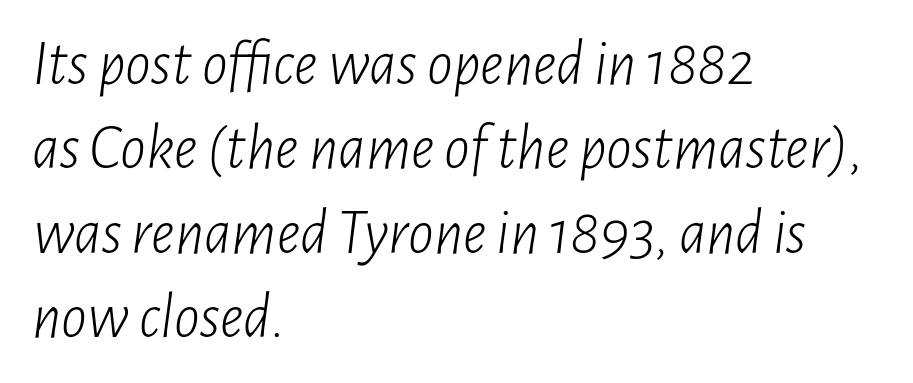
Q: Is the text bold? A: No.
Q: Is the text italic (slanted)? A: Yes, it leans right by about 7 degrees.
Q: Is the text underlined? A: No.
Q: How is the paragraph aligned? A: Left-aligned.
Q: Is the spacing between letters normal or unusually wide? A: Normal.
Q: Is the spacing between lines tight, normal or loose? A: Normal.
Q: Width (condensed, normal, or wide)? A: Condensed.
Q: Stroke contrast? A: Low.
Q: x-height? A: Medium.
Q: Monospaced? A: No.
